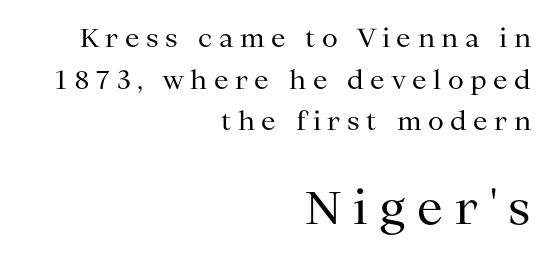
Q: Is the text bold? A: No.
Q: Is the text italic (slanted)? A: No, it is upright.
Q: Is the typeface a serif or a sans-serif typeface? A: Serif.
Q: Is the text underlined? A: No.
Q: How is the paragraph aligned? A: Right-aligned.
Q: Is the spacing between letters normal or unusually wide? A: Unusually wide.
Q: Is the spacing between lines tight, normal or loose? A: Normal.
Q: Which block of text is set in a larger size, the first (top) or the second (bottom)? A: The second (bottom) one.
Q: Width (condensed, normal, or wide)? A: Normal.
Q: Stroke contrast? A: Medium.
Q: x-height? A: Medium.
Q: Monospaced? A: No.
